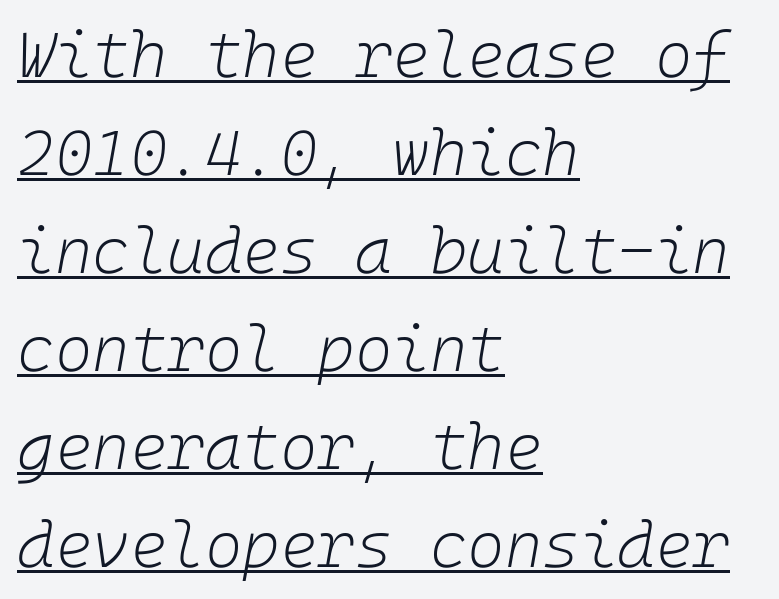
Line beginnings align vertically; line endings do not. This sample carries an underscore along the baseline area. This sample uses plain, unmodified letter spacing. If you drew a line through each stem, it would be angled. Horizontal bands of white between lines are of average thickness.
